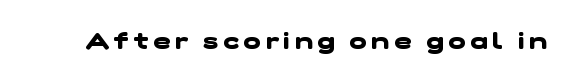
{"bold": "yes", "underline": "no", "letter_spacing": "wide", "letter_spacing_em": 0.21, "glyph_px": 23}
